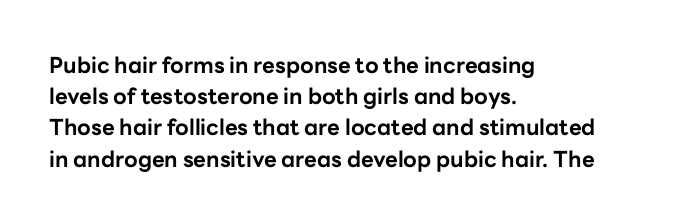
Q: Is the text bold? A: Yes.
Q: Is the text italic (slanted)? A: No, it is upright.
Q: Is the text underlined? A: No.
Q: How is the paragraph aligned? A: Left-aligned.
Q: Is the spacing between letters normal or unusually wide? A: Normal.
Q: Is the spacing between lines tight, normal or loose? A: Normal.
